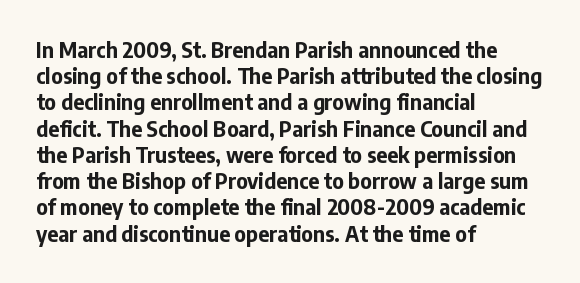
Does the weight exceed regular? Yes, all the way to bold. A typesetter would mark this as roman, not italic. The glyphs are unaccompanied by any horizontal stroke below them. Interline gaps are of average width in this sample. The horizontal fit of the characters is conventional and even.
